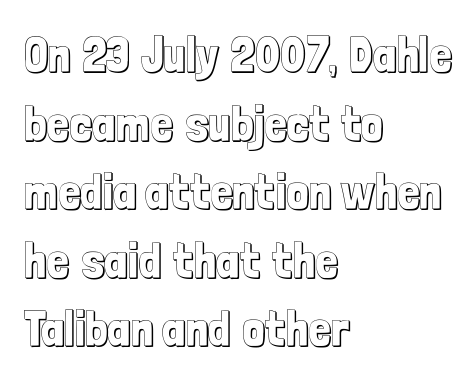
The image shows 49 px condensed type, upright; set left-aligned, normal line spacing (1.4x), normal letter spacing, not underlined; a medium x-height.
